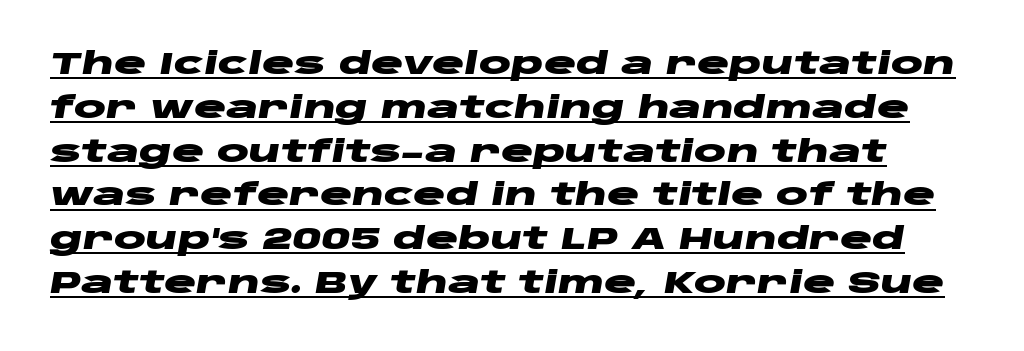
Q: Is the text bold? A: Yes.
Q: Is the text italic (slanted)? A: Yes, it leans right by about 10 degrees.
Q: Is the text underlined? A: Yes.
Q: Is the spacing between letters normal or unusually wide? A: Normal.
Q: Is the spacing between lines tight, normal or loose? A: Normal.
Q: Width (condensed, normal, or wide)? A: Wide.
Q: Stroke contrast? A: Low.
Q: x-height? A: Large.
Q: Monospaced? A: No.
